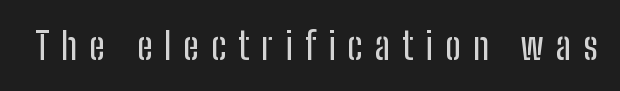
Q: Is the text italic (slanted)? A: No, it is upright.
Q: Is the typeface a serif or a sans-serif typeface? A: Sans-serif.
Q: Is the text underlined? A: No.
Q: Is the spacing between letters normal or unusually wide? A: Unusually wide.
Q: Width (condensed, normal, or wide)? A: Condensed.
Q: Stroke contrast? A: Low.
Q: x-height? A: Medium.
Q: Monospaced? A: No.
